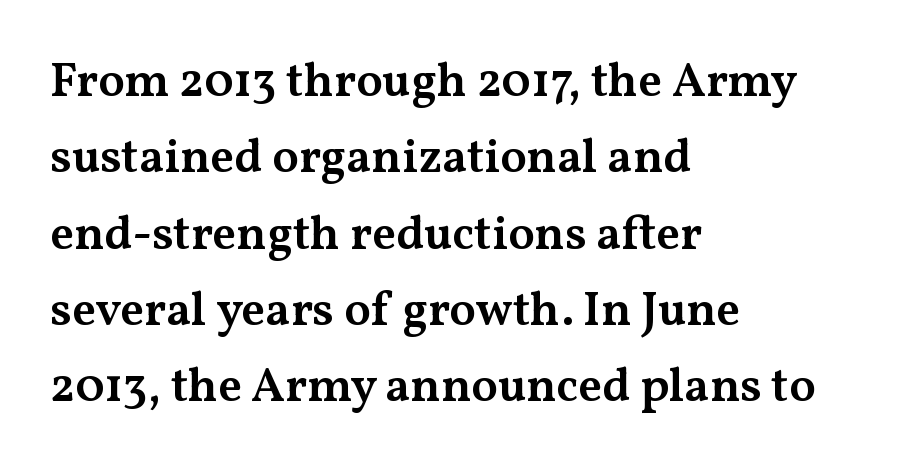
The image shows 48 px semibold, wide serif type, upright; set left-aligned, normal line spacing (1.59x), normal letter spacing, not underlined; medium stroke contrast and a medium x-height.
